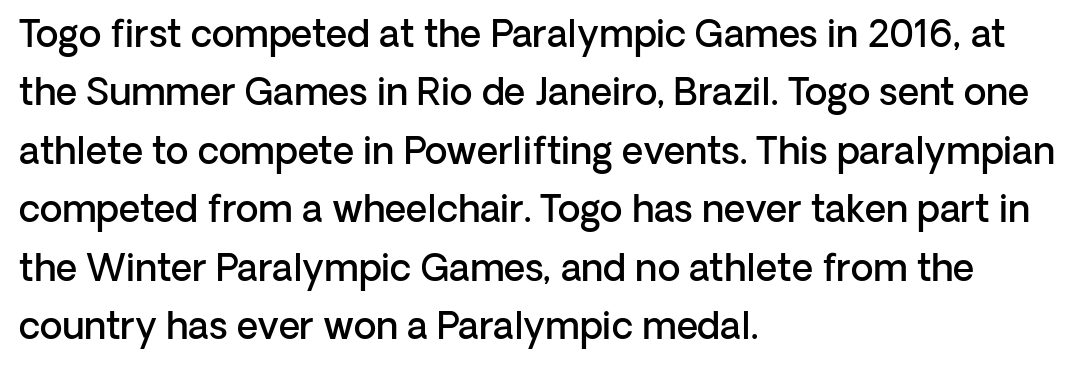
Here the designer chose a conventional face with non-uniform glyph widths. Type without underlining. In terms of letterform style, serifs are entirely absent. Line spacing here is normal.
